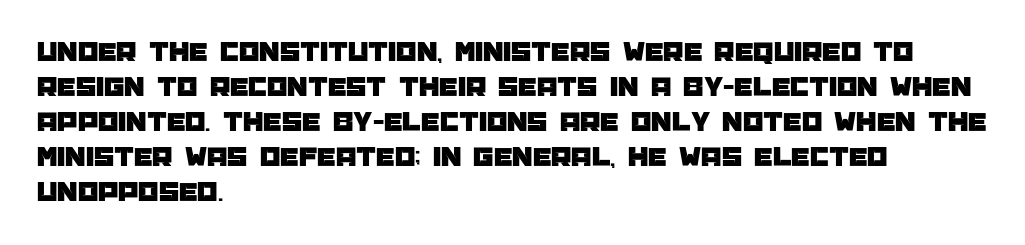
The image shows 29 px sans-serif type, upright; set left-aligned, line spacing 1.21x, normal letter spacing, not underlined; low stroke contrast and a large x-height.
